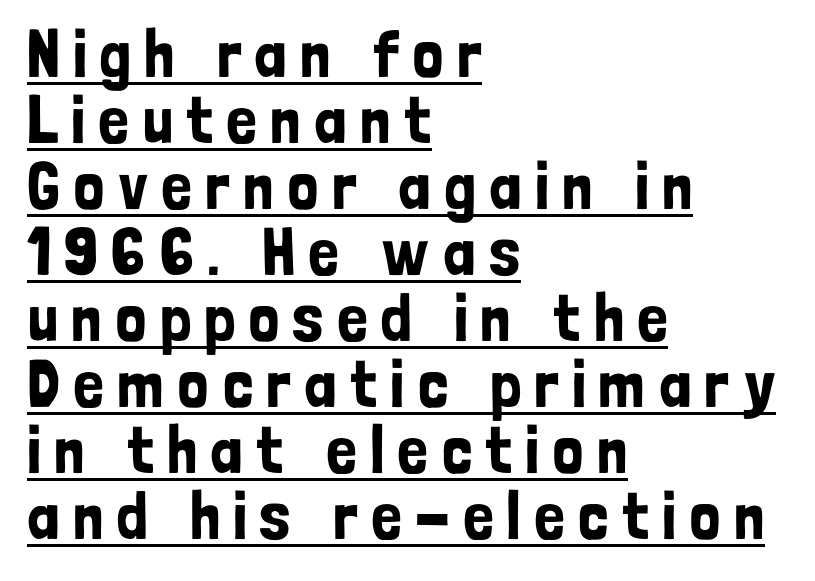
{"serif": "no", "italic": "no", "width": "condensed", "stroke_contrast": "low", "x_height": "medium", "monospaced": "no", "underline": "yes", "align": "left", "line_spacing": "tight", "line_spacing_ratio": 0.97, "glyph_px": 68}
